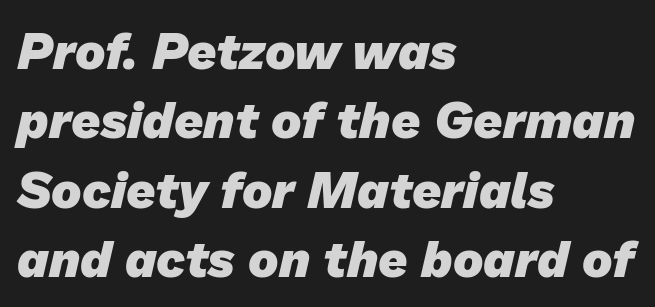
This rendering features lettering with no underline. In CSS terms this would be text-align: left. How are the letters spaced? Ordinarily, with no added tracking. Do the characters align in a grid? No, the font is proportional. Typographically, this falls in the sans-serif category. Heavy-handed strokes throughout: this text is bold.
